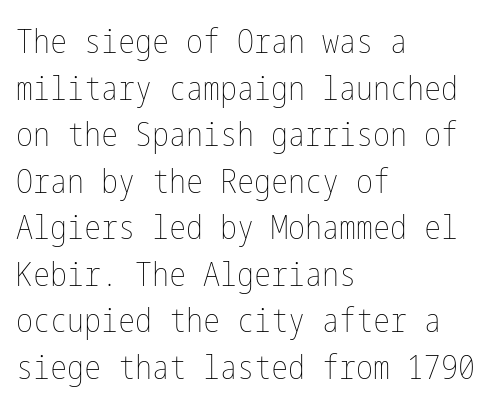
{"italic": "no", "bold": "no", "weight": "thin", "width": "condensed", "stroke_contrast": "low", "x_height": "medium", "underline": "no", "align": "left", "line_spacing": "normal", "line_spacing_ratio": 1.37, "letter_spacing": "normal", "letter_spacing_em": 0.0, "glyph_px": 34}
